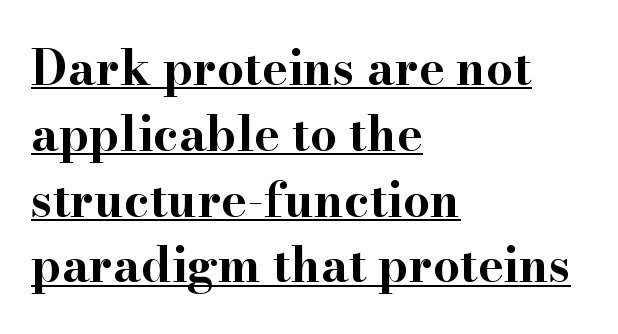
Q: Is the text bold? A: Yes.
Q: Is the text italic (slanted)? A: No, it is upright.
Q: Is the typeface a serif or a sans-serif typeface? A: Serif.
Q: Is the text underlined? A: Yes.
Q: How is the paragraph aligned? A: Left-aligned.
Q: Is the spacing between letters normal or unusually wide? A: Normal.
Q: Is the spacing between lines tight, normal or loose? A: Normal.
Q: Width (condensed, normal, or wide)? A: Wide.
Q: Stroke contrast? A: High.
Q: x-height? A: Small.
Q: Monospaced? A: No.
